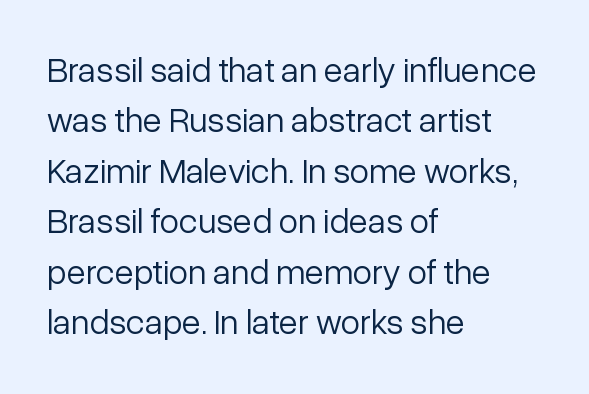
{"serif": "no", "italic": "no", "bold": "no", "weight": "light", "width": "normal", "stroke_contrast": "low", "x_height": "medium", "monospaced": "no", "underline": "no", "align": "left", "line_spacing": "normal", "line_spacing_ratio": 1.44, "letter_spacing": "normal", "letter_spacing_em": 0.0, "glyph_px": 35}
